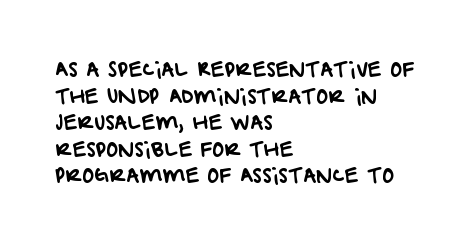
Unmarked baselines from the first word to the last. Line starts are locked; line ends wander. The line texture is even and compact thanks to regular tracking. The block of text has a typical density, with ordinary space between rows.
